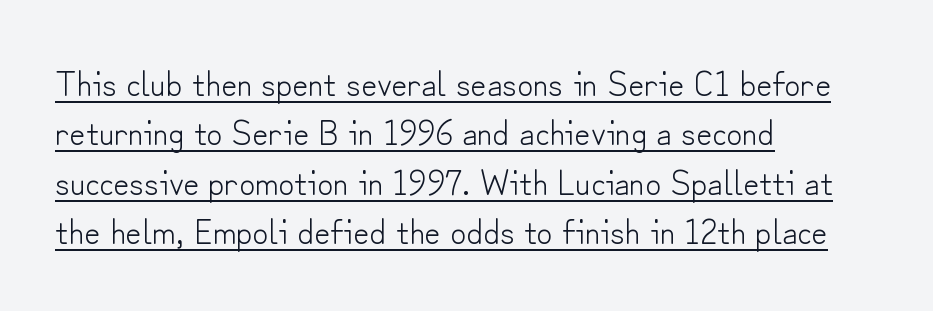
Each line starts at the same left margin while the right side varies. The passage shown is typed in a proportional face where columns would drift. This block has exactly the height ordinary leading produces. The letters sit at their default tracking, neither squeezed nor spread. Italic: no, the glyphs are upright roman.
